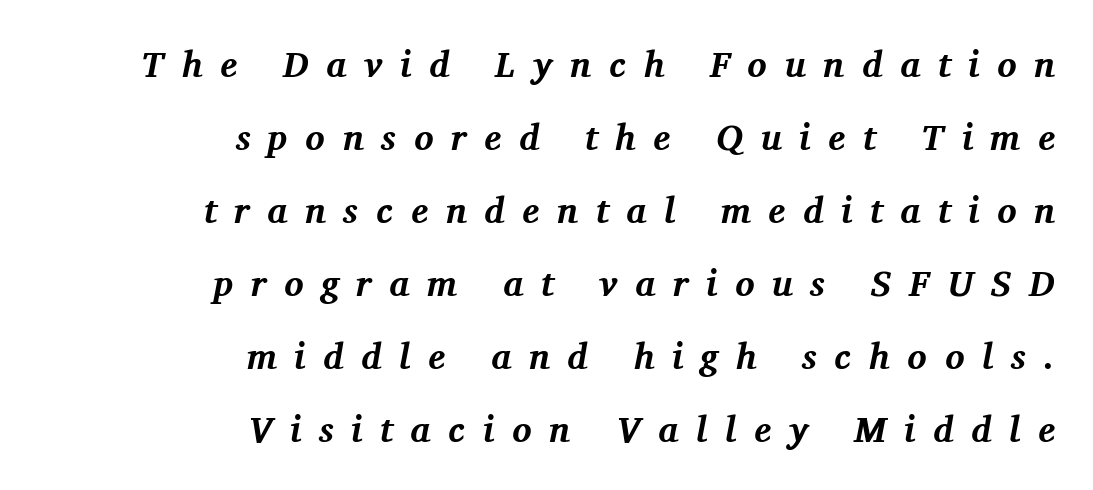
The image shows 36 px bold serif type, italic (leaning right); set right-aligned, loose line spacing (2.03x), unusually wide letter spacing (+0.49 em), not underlined; medium stroke contrast and a medium x-height.
